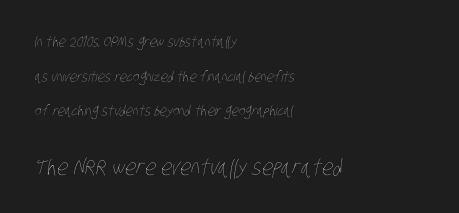
{"bold": "no", "underline": "no", "align": "left", "line_spacing": "loose", "line_spacing_ratio": 2.48, "letter_spacing": "normal", "letter_spacing_em": 0.0, "larger_block": "second", "size_ratio": 1.57, "glyph_px": 22}
